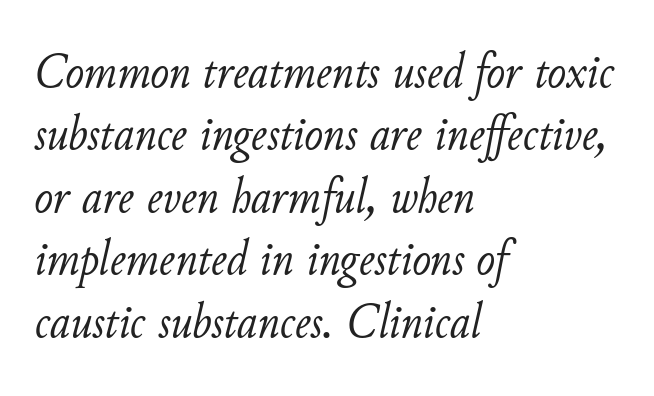
Q: Is the text bold? A: No.
Q: Is the text italic (slanted)? A: Yes, it leans right by about 11 degrees.
Q: Is the text underlined? A: No.
Q: How is the paragraph aligned? A: Left-aligned.
Q: Is the spacing between letters normal or unusually wide? A: Normal.
Q: Is the spacing between lines tight, normal or loose? A: Normal.
Q: Width (condensed, normal, or wide)? A: Normal.
Q: Stroke contrast? A: Low.
Q: x-height? A: Small.
Q: Monospaced? A: No.
